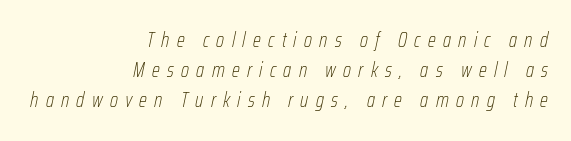
Words float on clear page, feet unadorned. You could only call the tracking loose — the letters float apart. Where is the straight margin? On the right. The space between consecutive lines is moderate.
